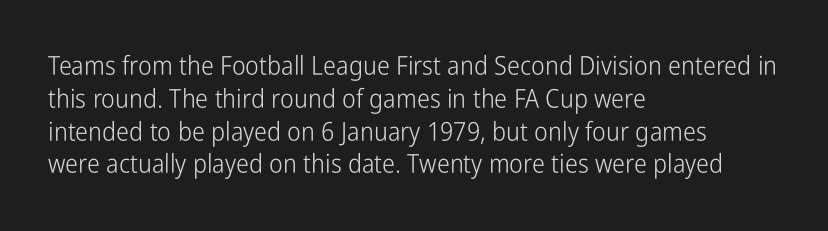
Q: Is the text bold? A: No.
Q: Is the text italic (slanted)? A: No, it is upright.
Q: Is the text underlined? A: No.
Q: How is the paragraph aligned? A: Left-aligned.
Q: Is the spacing between letters normal or unusually wide? A: Normal.
Q: Is the spacing between lines tight, normal or loose? A: Normal.
